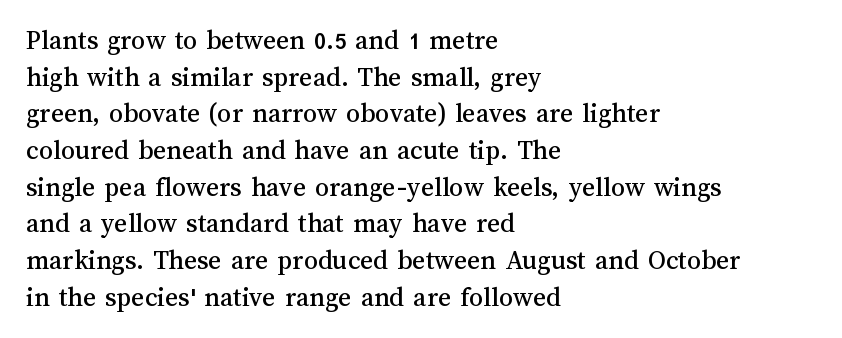
Q: Is the text italic (slanted)? A: No, it is upright.
Q: Is the text underlined? A: No.
Q: How is the paragraph aligned? A: Left-aligned.
Q: Is the spacing between letters normal or unusually wide? A: Normal.
Q: Is the spacing between lines tight, normal or loose? A: Normal.
Q: Width (condensed, normal, or wide)? A: Normal.
Q: Stroke contrast? A: Medium.
Q: x-height? A: Medium.
Q: Monospaced? A: No.
